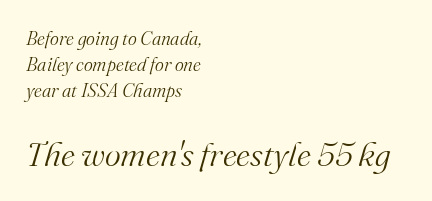
Q: Is the text bold? A: No.
Q: Is the text italic (slanted)? A: Yes, it leans right by about 16 degrees.
Q: Is the typeface a serif or a sans-serif typeface? A: Serif.
Q: Is the text underlined? A: No.
Q: How is the paragraph aligned? A: Left-aligned.
Q: Is the spacing between letters normal or unusually wide? A: Normal.
Q: Is the spacing between lines tight, normal or loose? A: Normal.
Q: Which block of text is set in a larger size, the first (top) or the second (bottom)? A: The second (bottom) one.
Q: Width (condensed, normal, or wide)? A: Normal.
Q: Stroke contrast? A: Medium.
Q: x-height? A: Small.
Q: Monospaced? A: No.
